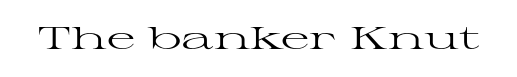
{"serif": "yes", "italic": "no", "bold": "no", "weight": "regular", "width": "wide", "stroke_contrast": "high", "x_height": "medium", "monospaced": "no", "underline": "no", "letter_spacing": "normal", "letter_spacing_em": 0.0, "glyph_px": 31}
